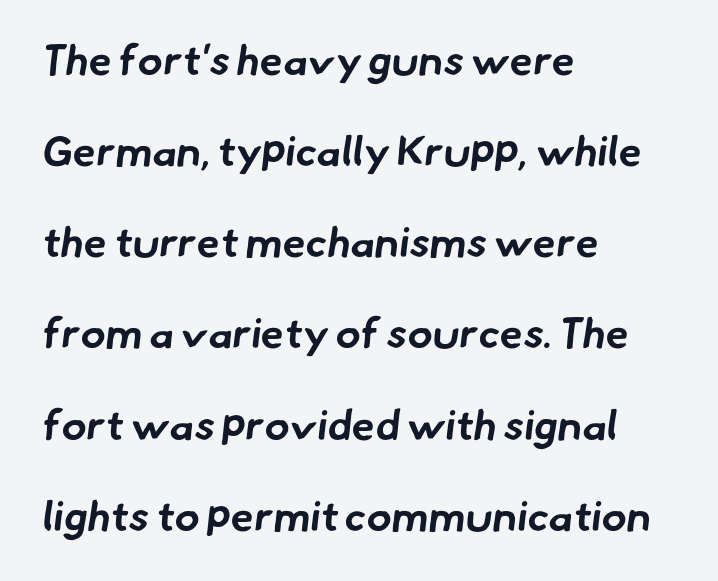
Successive baselines arrive slowly, with a big drop between each. Type style note: lacks serifs. The specimen omits any rule beneath the text block's lines. Typographic density is high because the face is bold. Glyph-to-glyph distance matches everyday printed text.
